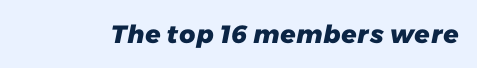
The baseline area is clear. The face used here is rendered with its standard letterfit. The face used here has the dense, thick strokes of a bold.
